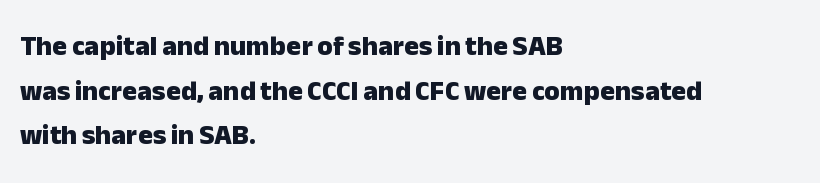
Q: Is the text bold? A: Yes.
Q: Is the text italic (slanted)? A: No, it is upright.
Q: Is the typeface a serif or a sans-serif typeface? A: Sans-serif.
Q: Is the text underlined? A: No.
Q: How is the paragraph aligned? A: Left-aligned.
Q: Is the spacing between letters normal or unusually wide? A: Normal.
Q: Is the spacing between lines tight, normal or loose? A: Normal.
Q: Width (condensed, normal, or wide)? A: Normal.
Q: Stroke contrast? A: Low.
Q: x-height? A: Medium.
Q: Monospaced? A: No.
